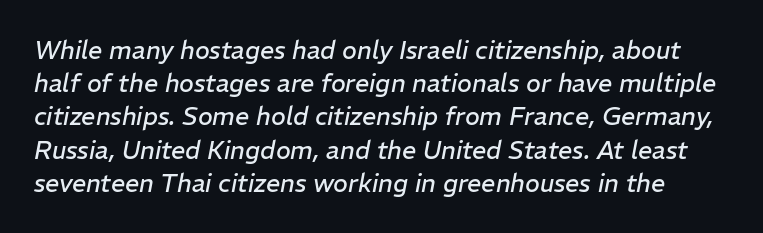
Q: Is the text bold? A: No.
Q: Is the text italic (slanted)? A: Yes, it leans right by about 11 degrees.
Q: Is the text underlined? A: No.
Q: Is the spacing between letters normal or unusually wide? A: Normal.
Q: Is the spacing between lines tight, normal or loose? A: Normal.
